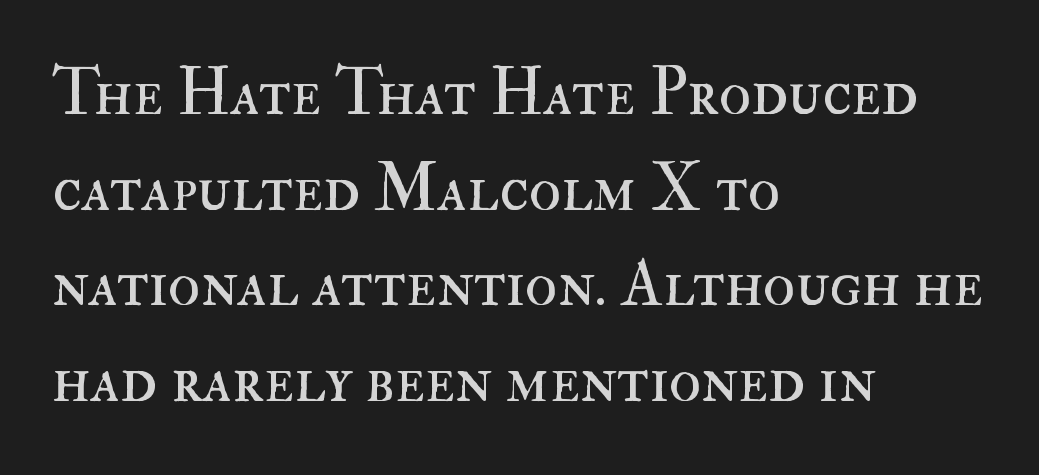
{"italic": "no", "bold": "no", "weight": "regular", "width": "normal", "stroke_contrast": "high", "x_height": "small", "monospaced": "no", "underline": "no", "align": "left", "line_spacing": "normal", "line_spacing_ratio": 1.45, "letter_spacing": "normal", "letter_spacing_em": 0.0, "glyph_px": 66}
